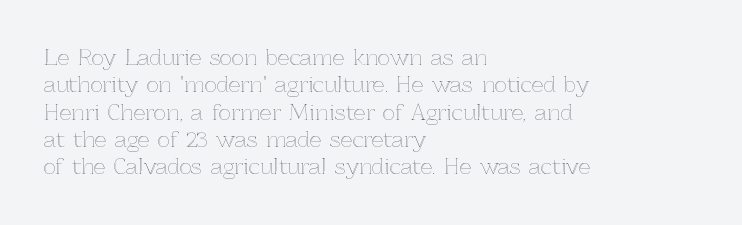
You could call the tracking neutral — neither tight nor loose. Honestly, there is no underline to notice here at all. This is roman type, the default non-slanted kind. Compared with a centered layout, this one pins lines to the left instead. Interline gaps are of average width in this sample.
